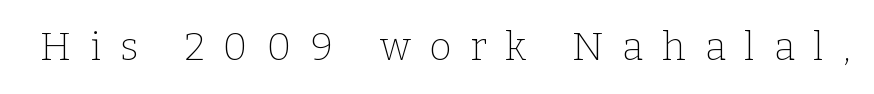
The image shows 39 px thin serif type, upright; set unusually wide letter spacing (+0.48 em), not underlined; low stroke contrast and a medium x-height.
